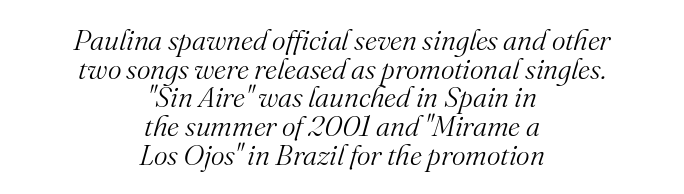
Q: Is the text bold? A: No.
Q: Is the text italic (slanted)? A: Yes, it leans right by about 16 degrees.
Q: Is the typeface a serif or a sans-serif typeface? A: Serif.
Q: Is the text underlined? A: No.
Q: How is the paragraph aligned? A: Centered.
Q: Is the spacing between letters normal or unusually wide? A: Normal.
Q: Is the spacing between lines tight, normal or loose? A: Tight.
Q: Width (condensed, normal, or wide)? A: Normal.
Q: Stroke contrast? A: Medium.
Q: x-height? A: Small.
Q: Monospaced? A: No.
